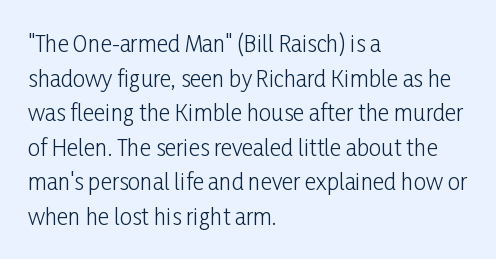
Which margin do the lines hug? The left one — the right edge is uneven. This is roman type, the default non-slanted kind. Summary of vertical rhythm: regular, with standard interline spacing. These glyphs show unthickened strokes, regular width or finer. The rendering keeps characters at their native spacing. The gap between lines stays unmarked.
